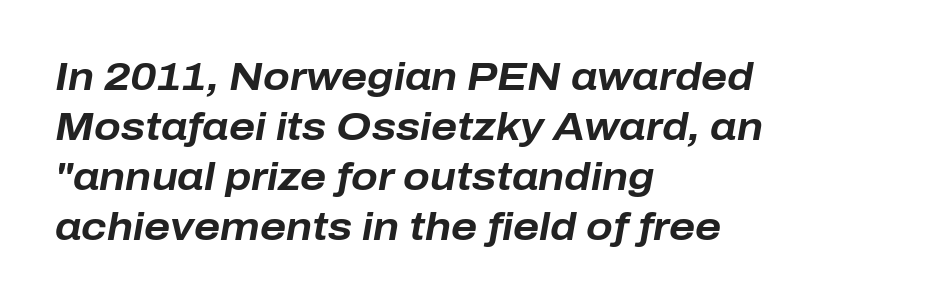
{"italic": "yes", "lean": "right", "slant_degrees": 10, "bold": "yes", "weight": "bold", "width": "normal", "stroke_contrast": "low", "x_height": "medium", "monospaced": "no", "underline": "no", "align": "left", "line_spacing": "normal", "line_spacing_ratio": 1.28, "letter_spacing": "normal", "letter_spacing_em": 0.0, "glyph_px": 39}
